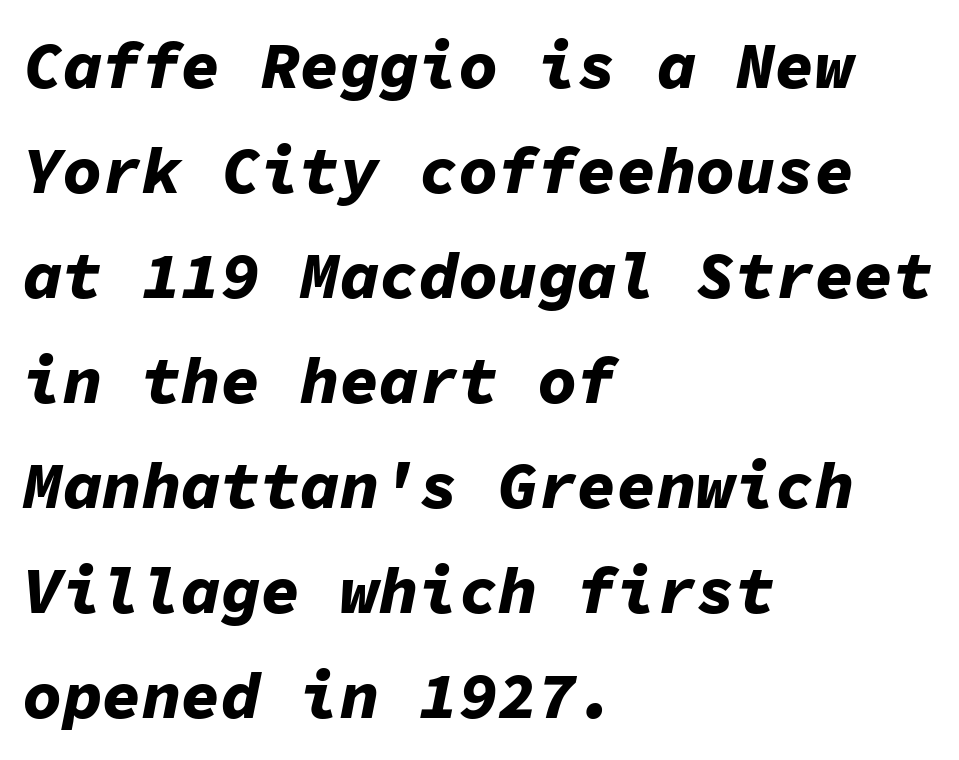
The image shows 66 px bold type, italic (leaning right), monospaced; set left-aligned, normal line spacing (1.59x), normal letter spacing, not underlined; low stroke contrast and a medium x-height.
